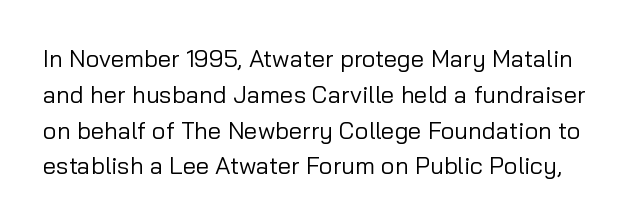
The image shows 24 px text type, upright; set normal line spacing (1.49x), normal letter spacing, not underlined.
